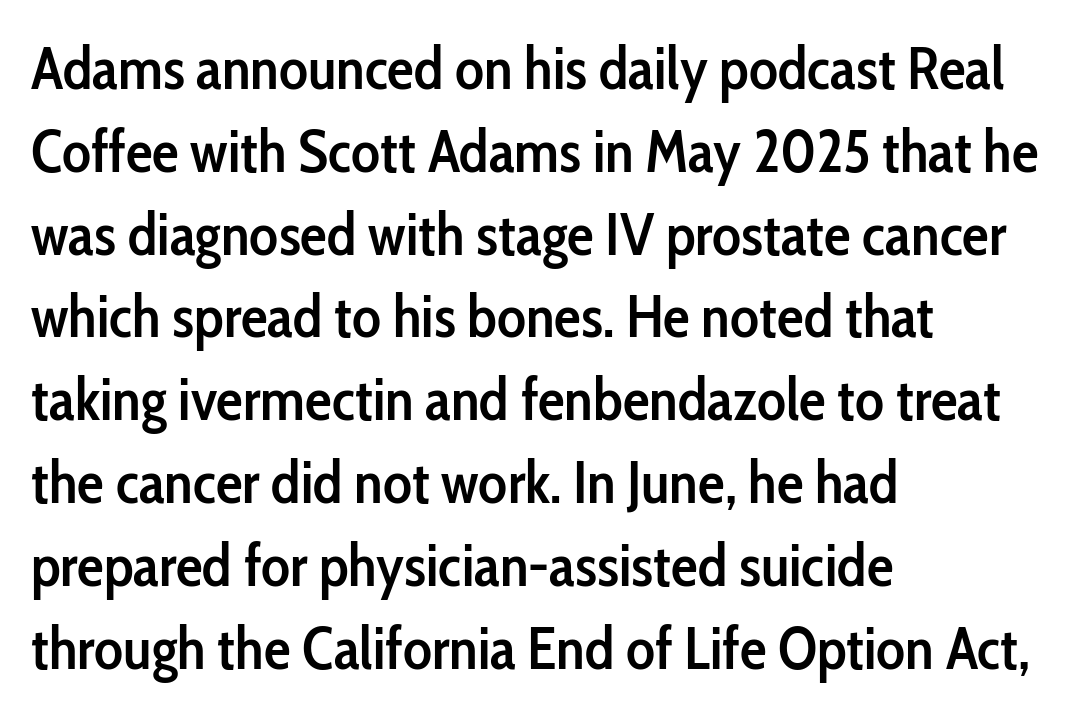
The image shows 60 px semibold, condensed sans-serif type, upright; set left-aligned, normal line spacing (1.38x), normal letter spacing, not underlined; low stroke contrast and a medium x-height.
